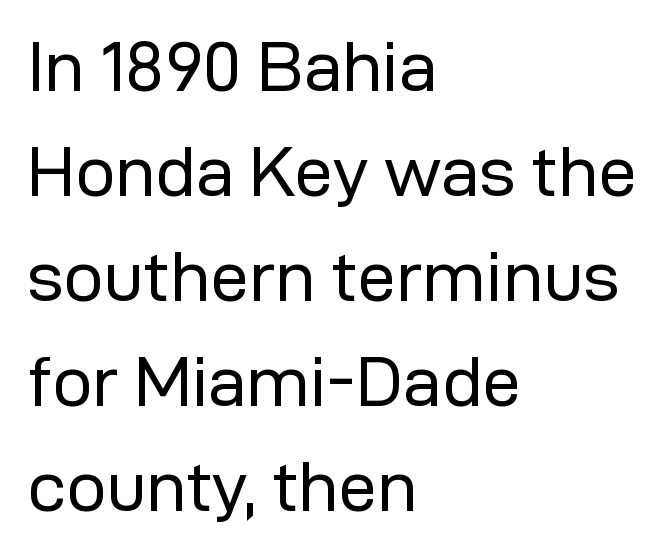
Honestly, there is no underline to notice here at all. Students, note that the glyphs here touch the page at normal intervals. Check where the strokes stop: nothing finishes them off — pure sans. Quick note: interline space is typical. The rendering uses natural spacing where letterforms have individual widths.
